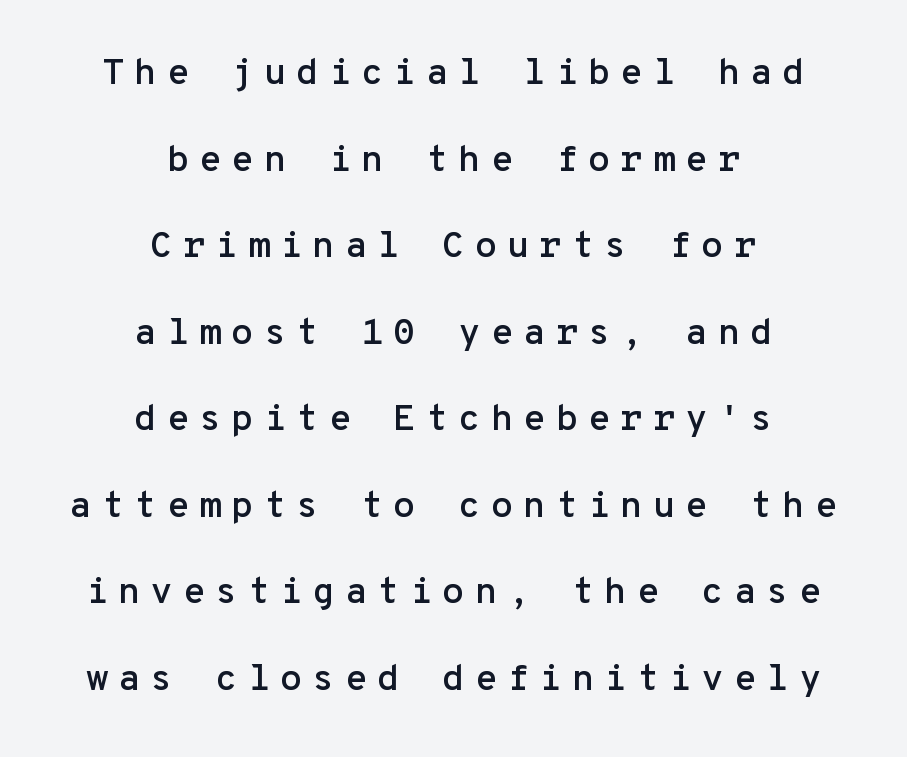
Q: Is the text italic (slanted)? A: No, it is upright.
Q: Is the typeface a serif or a sans-serif typeface? A: Sans-serif.
Q: Is the text underlined? A: No.
Q: How is the paragraph aligned? A: Centered.
Q: Is the spacing between letters normal or unusually wide? A: Unusually wide.
Q: Is the spacing between lines tight, normal or loose? A: Loose.
Q: Width (condensed, normal, or wide)? A: Normal.
Q: Stroke contrast? A: Low.
Q: x-height? A: Medium.
Q: Monospaced? A: Yes.
